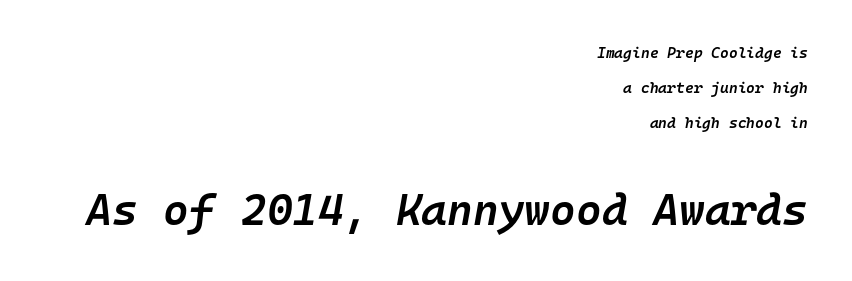
Q: Is the text bold? A: Semi-bold.
Q: Is the text italic (slanted)? A: Yes, it leans right by about 10 degrees.
Q: Is the text underlined? A: No.
Q: How is the paragraph aligned? A: Right-aligned.
Q: Is the spacing between letters normal or unusually wide? A: Normal.
Q: Is the spacing between lines tight, normal or loose? A: Loose.
Q: Which block of text is set in a larger size, the first (top) or the second (bottom)? A: The second (bottom) one.
Q: Width (condensed, normal, or wide)? A: Normal.
Q: Stroke contrast? A: Low.
Q: x-height? A: Medium.
Q: Monospaced? A: Yes.
